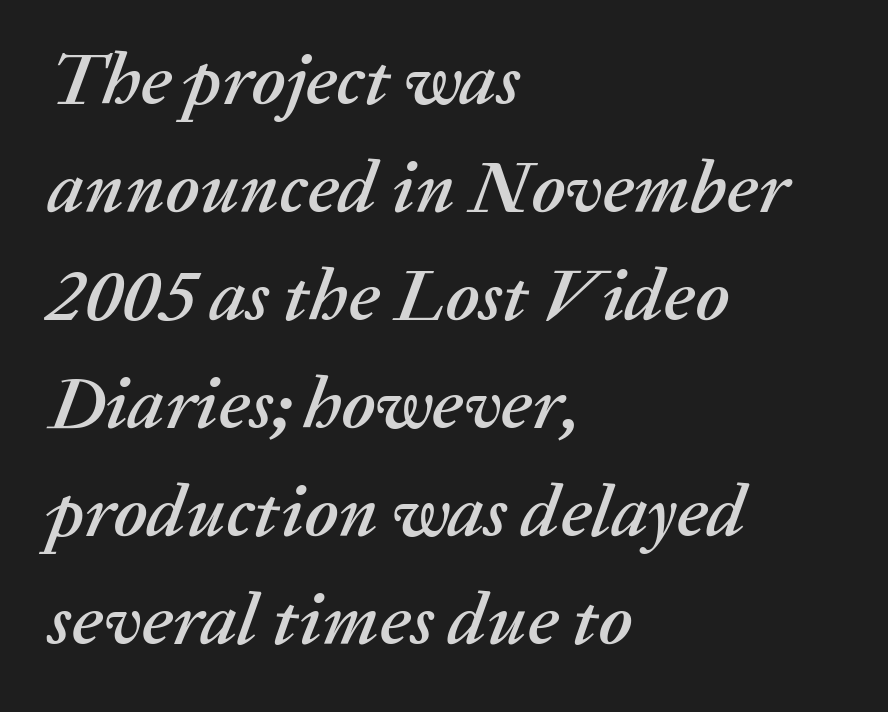
Q: Is the text italic (slanted)? A: Yes, it leans right by about 20 degrees.
Q: Is the text underlined? A: No.
Q: How is the paragraph aligned? A: Left-aligned.
Q: Is the spacing between letters normal or unusually wide? A: Normal.
Q: Is the spacing between lines tight, normal or loose? A: Normal.
Q: Width (condensed, normal, or wide)? A: Normal.
Q: Stroke contrast? A: Medium.
Q: x-height? A: Medium.
Q: Monospaced? A: No.
